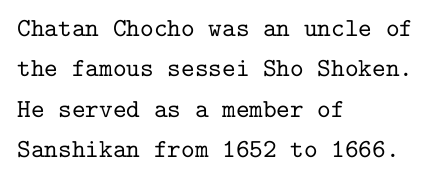
This rendering uses left alignment, leaving the right contour irregular. The vertical gap from one line to the next is medium. The space beneath each line is pristine and unruled. Does extra space separate the letters? No, they use regular spacing. Every character sits straight up, as roman type does.
